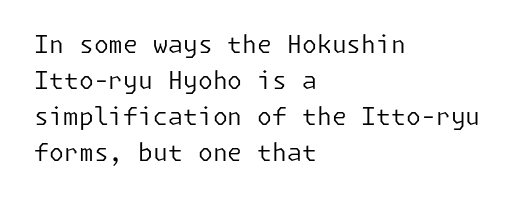
{"italic": "no", "bold": "no", "underline": "no", "align": "left", "line_spacing": "normal", "line_spacing_ratio": 1.5, "letter_spacing": "normal", "letter_spacing_em": 0.0, "glyph_px": 24}
